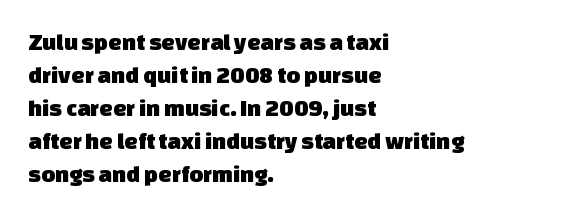
Line beginnings align vertically; line endings do not. Tracking here is standard; glyphs follow each other at the usual distance. This rendering features lettering with no underline. The vertical gap from one line to the next is medium.
